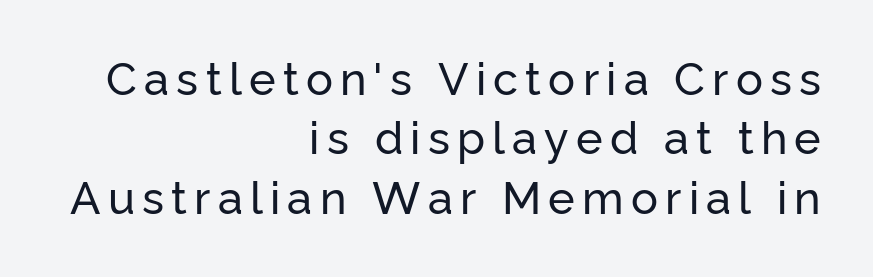
{"serif": "no", "italic": "no", "width": "normal", "stroke_contrast": "low", "x_height": "medium", "monospaced": "no", "underline": "no", "align": "right", "line_spacing": "normal", "line_spacing_ratio": 1.32, "glyph_px": 45}
